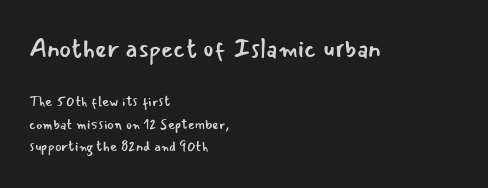
{"italic": "no", "bold": "no", "underline": "no", "align": "left", "line_spacing": "normal", "line_spacing_ratio": 1.63, "letter_spacing": "normal", "letter_spacing_em": 0.0, "larger_block": "first", "size_ratio": 1.79, "glyph_px": 25}
